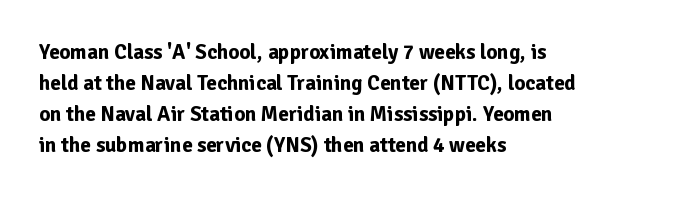
{"italic": "no", "bold": "yes", "underline": "no", "align": "left", "line_spacing": "normal", "line_spacing_ratio": 1.48, "letter_spacing": "normal", "letter_spacing_em": 0.0, "glyph_px": 21}
